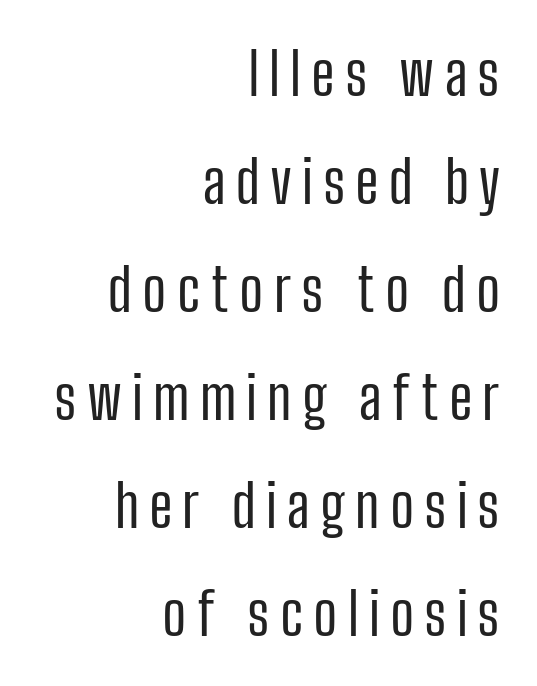
{"serif": "no", "italic": "no", "bold": "no", "weight": "regular", "width": "condensed", "stroke_contrast": "low", "x_height": "medium", "monospaced": "no", "underline": "no", "align": "right", "line_spacing_ratio": 1.83, "glyph_px": 59}
